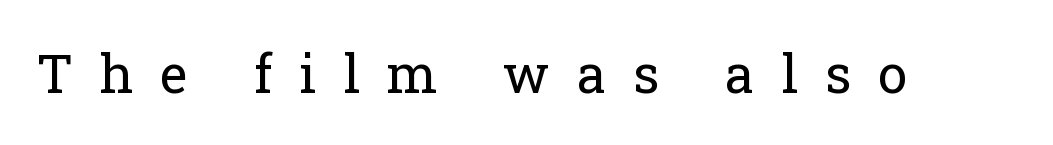
The image shows 53 px regular-weight serif type, upright; set unusually wide letter spacing (+0.5 em), not underlined; low stroke contrast and a medium x-height.
